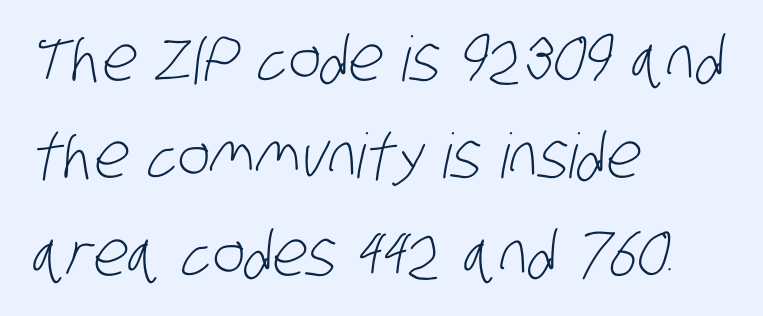
{"serif": "no", "bold": "no", "weight": "light", "width": "condensed", "stroke_contrast": "low", "x_height": "large", "monospaced": "no", "underline": "no", "align": "left", "line_spacing": "normal", "line_spacing_ratio": 1.57, "letter_spacing": "normal", "letter_spacing_em": 0.0, "glyph_px": 62}
